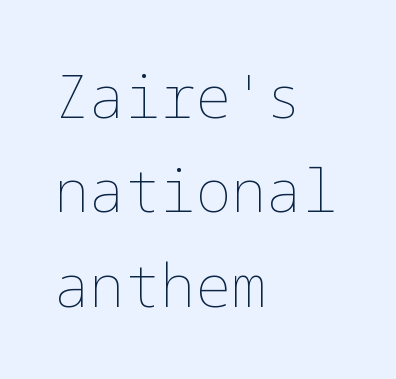
{"italic": "no", "bold": "no", "weight": "thin", "width": "normal", "stroke_contrast": "low", "x_height": "medium", "underline": "no", "align": "left", "line_spacing": "normal", "line_spacing_ratio": 1.6, "letter_spacing": "normal", "letter_spacing_em": 0.0, "glyph_px": 59}
